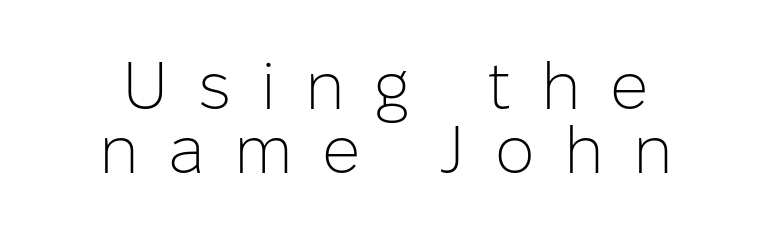
{"serif": "no", "italic": "no", "bold": "no", "weight": "light", "width": "normal", "stroke_contrast": "low", "x_height": "medium", "monospaced": "no", "underline": "no", "line_spacing": "tight", "line_spacing_ratio": 0.96, "letter_spacing": "wide", "letter_spacing_em": 0.44, "glyph_px": 67}
